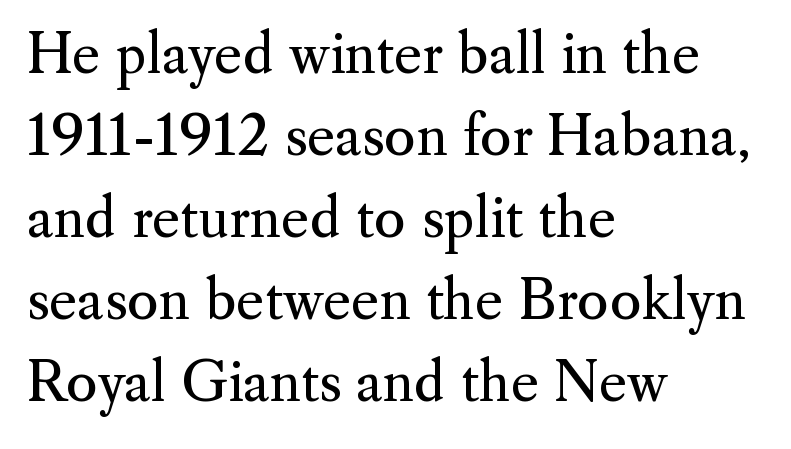
Q: Is the text bold? A: No.
Q: Is the text italic (slanted)? A: No, it is upright.
Q: Is the typeface a serif or a sans-serif typeface? A: Serif.
Q: Is the text underlined? A: No.
Q: How is the paragraph aligned? A: Left-aligned.
Q: Is the spacing between letters normal or unusually wide? A: Normal.
Q: Is the spacing between lines tight, normal or loose? A: Normal.
Q: Width (condensed, normal, or wide)? A: Normal.
Q: Stroke contrast? A: Medium.
Q: x-height? A: Small.
Q: Monospaced? A: No.
